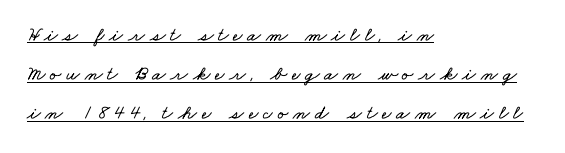
Q: Is the text underlined? A: Yes.
Q: How is the paragraph aligned? A: Left-aligned.
Q: Is the spacing between letters normal or unusually wide? A: Unusually wide.
Q: Is the spacing between lines tight, normal or loose? A: Loose.
